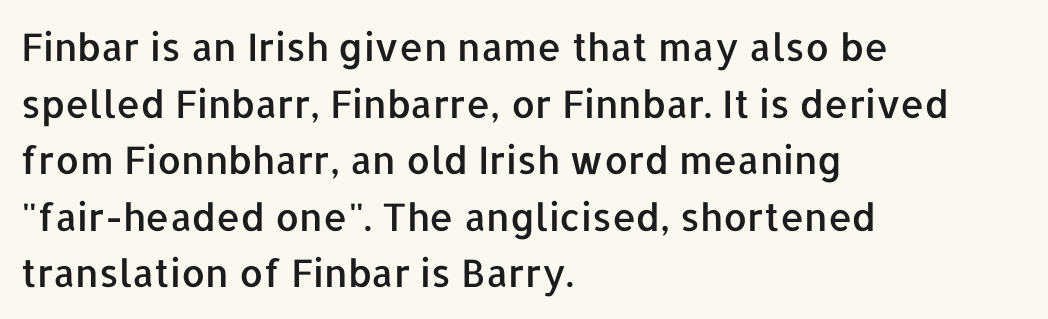
{"serif": "no", "italic": "no", "width": "normal", "stroke_contrast": "low", "x_height": "medium", "monospaced": "no", "underline": "no", "align": "left", "line_spacing": "normal", "line_spacing_ratio": 1.49, "letter_spacing": "normal", "letter_spacing_em": 0.0, "glyph_px": 38}
